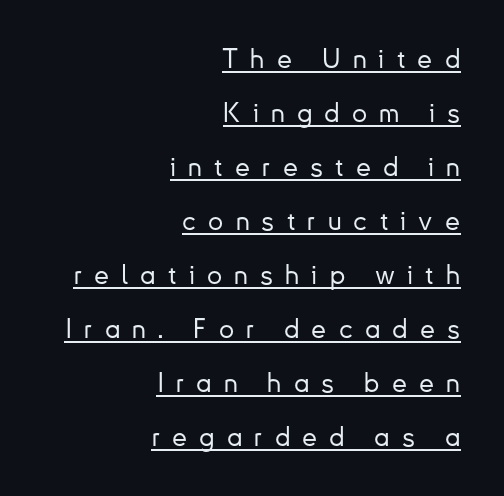
The image shows 27 px text type, upright; set right-aligned, loose line spacing (2.0x), unusually wide letter spacing (+0.45 em), underlined.
